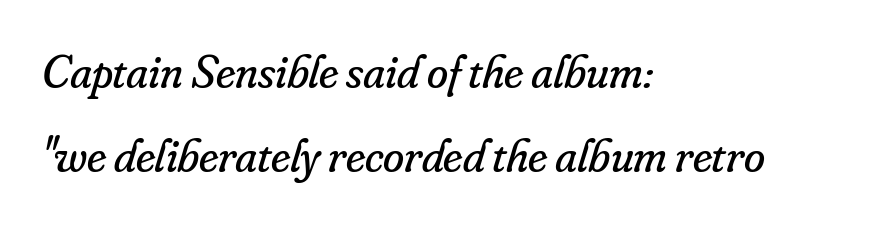
Typeset ragged right — the left edge is the straight one. Old-style or modern, the face here clearly has serifs. Compared with a typical body face, this is equally light or lighter still. The passage shown leans; its letterforms are oblique. The space beneath each line is pristine and unruled.
